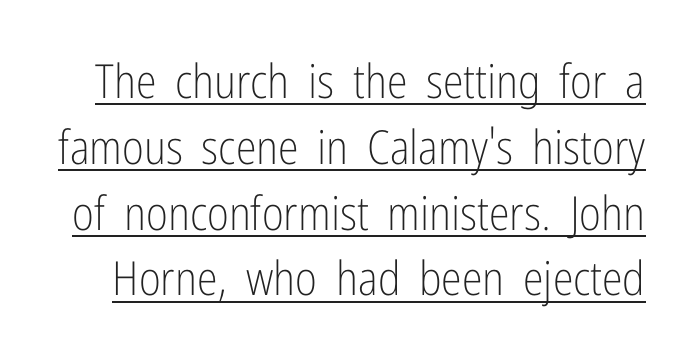
{"serif": "no", "italic": "no", "bold": "no", "weight": "light", "width": "condensed", "stroke_contrast": "low", "x_height": "medium", "monospaced": "no", "underline": "yes", "line_spacing": "normal", "line_spacing_ratio": 1.4, "letter_spacing": "normal", "letter_spacing_em": 0.0, "glyph_px": 47}
